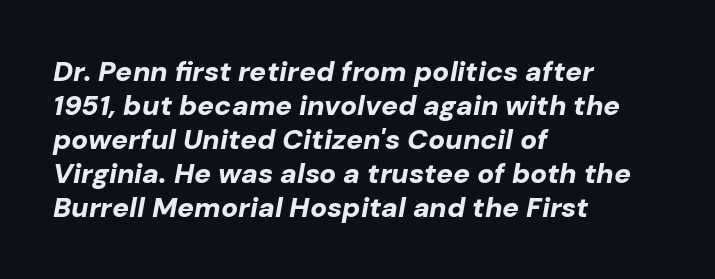
Q: Is the text bold? A: Yes.
Q: Is the text italic (slanted)? A: Yes, it leans right by about 10 degrees.
Q: Is the text underlined? A: No.
Q: How is the paragraph aligned? A: Left-aligned.
Q: Is the spacing between letters normal or unusually wide? A: Normal.
Q: Width (condensed, normal, or wide)? A: Normal.
Q: Stroke contrast? A: Low.
Q: x-height? A: Medium.
Q: Monospaced? A: No.
